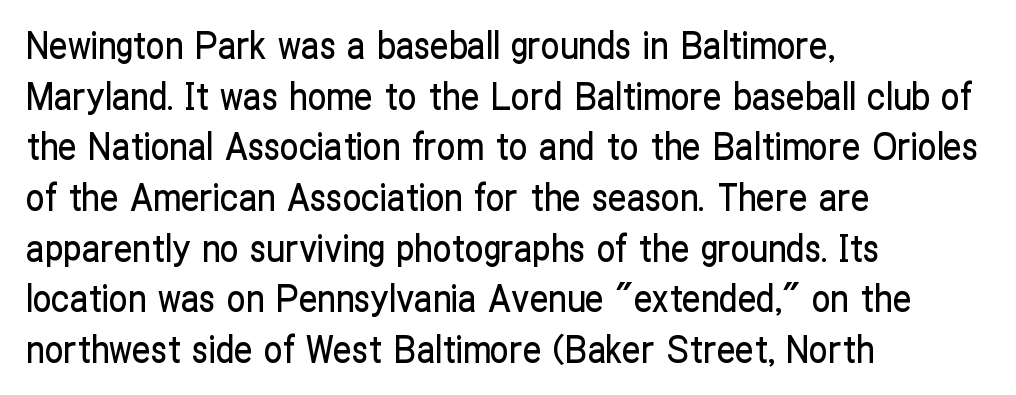
Nope, not italic — everything's standing straight. Anything drawn beneath the words? Only blank space. If you drew a ruler down the left edge, every line would touch it. Words appear dense and cohesive because spacing is normal. Is this a fixed-width face? No — the glyphs have proportional, varying widths.
